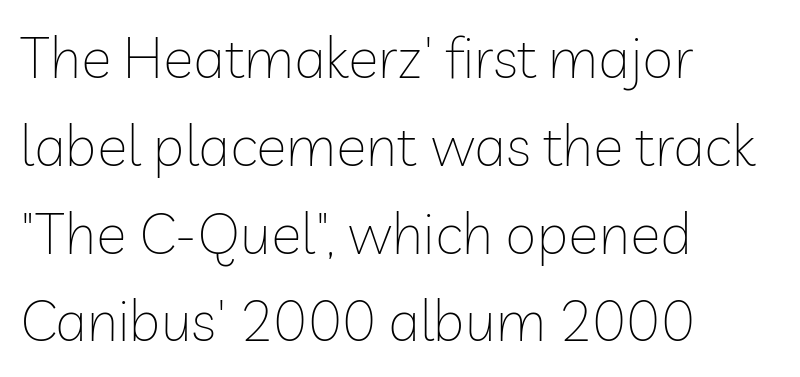
The image shows 57 px thin sans-serif type, upright; set left-aligned, normal line spacing (1.54x), normal letter spacing, not underlined; low stroke contrast and a medium x-height.
